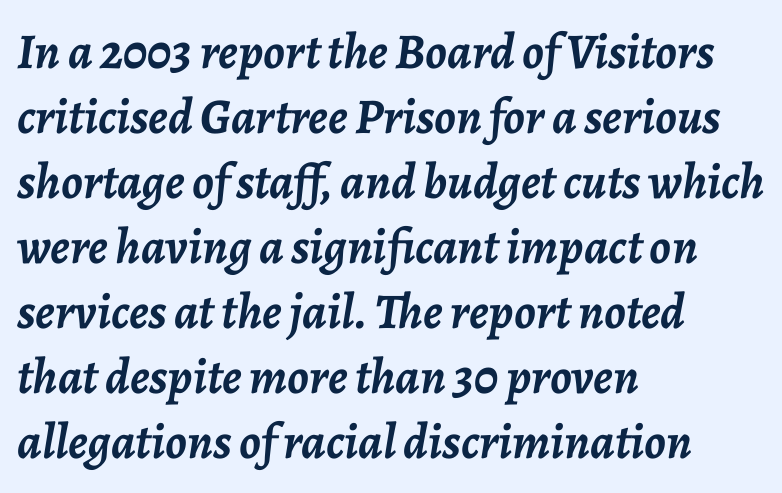
The characters look thick and weighty, a clear bold. Tracking value appears to be zero — textbook default spacing. It's the slanting kind of type. This sample has the flowing, uneven cadence of proportional lettering. Just letters on the line, the space beneath them empty.
